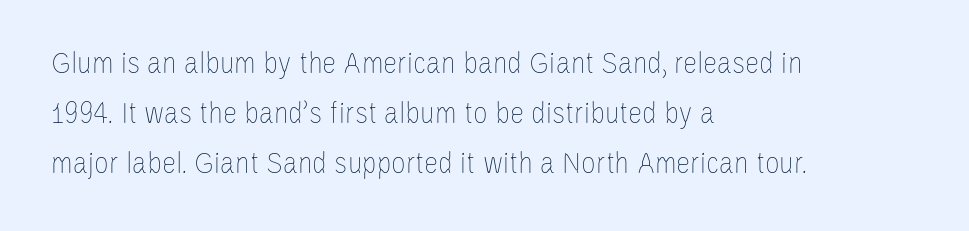
The image shows 32 px thin, condensed type, upright; set left-aligned, normal line spacing (1.57x), normal letter spacing, not underlined; low stroke contrast and a large x-height.
